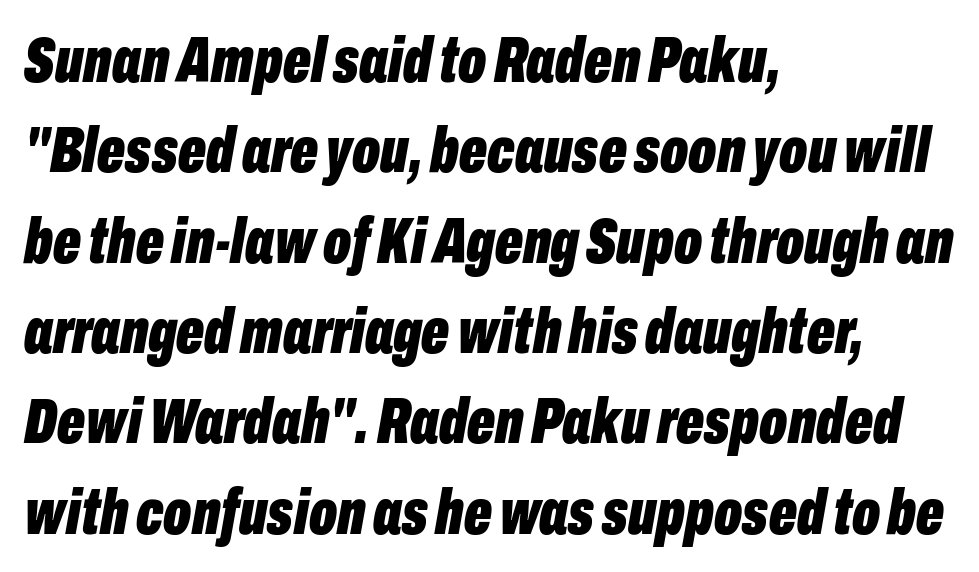
The image shows 65 px bold, condensed type, italic (leaning right); set left-aligned, normal line spacing (1.39x), normal letter spacing, not underlined; low stroke contrast and a medium x-height.
